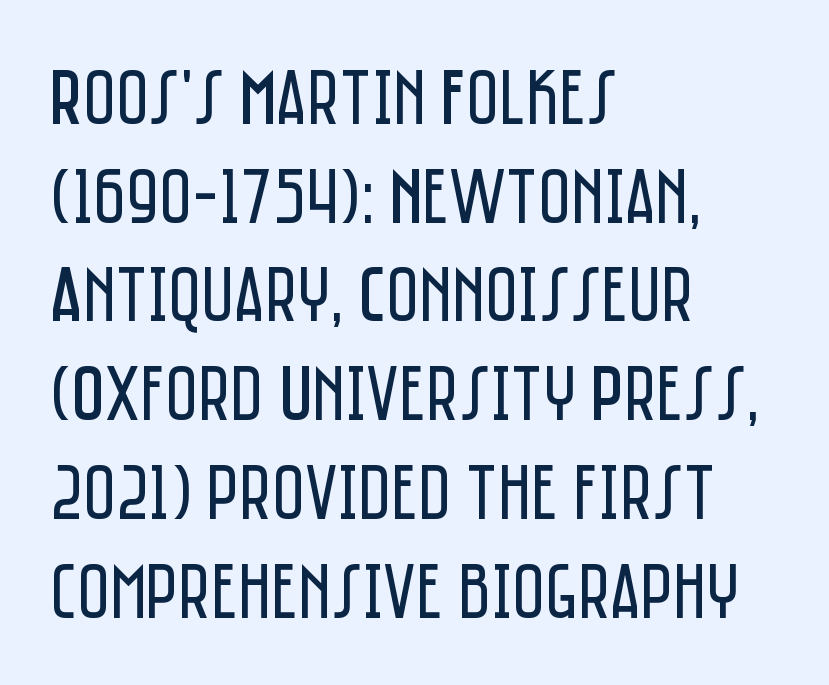
These lines are composed in type without serifs. The area under the type is left untouched. One-word summary of the alignment: left. Line spacing here is normal.
